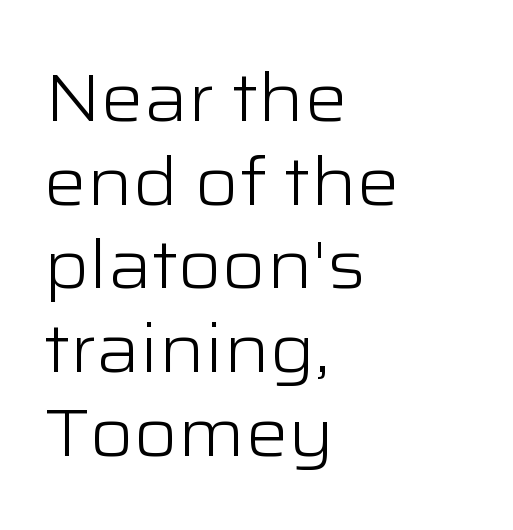
The ragged edge is on the right, which tells us the setting is flush left. The letters carry no serifs — their stems end cleanly without finishing strokes. Is there much room between lines? A standard amount, neither cramped nor airy. Type without underlining. The rendering uses natural spacing where letterforms have individual widths.
